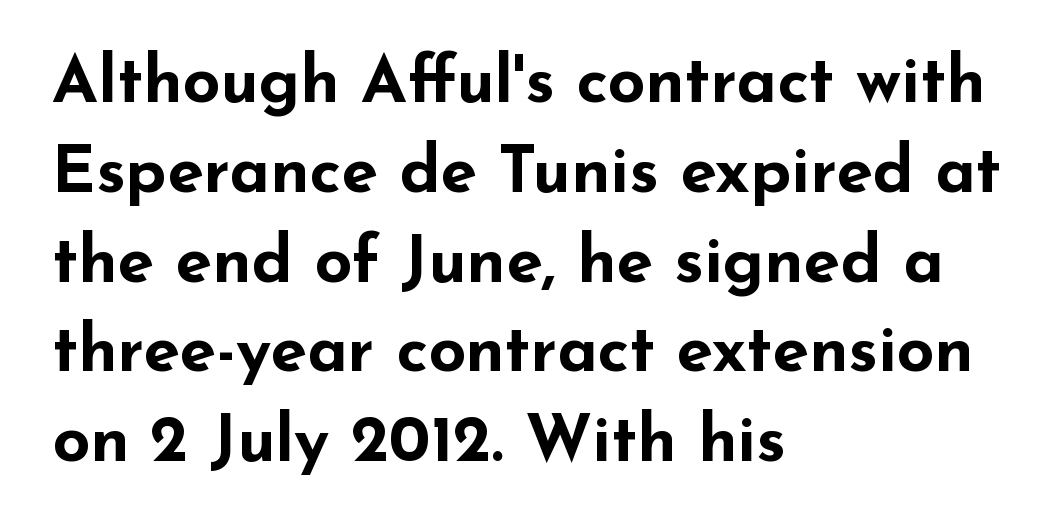
The image shows 66 px bold, wide sans-serif type, upright; set left-aligned, normal line spacing (1.36x), normal letter spacing, not underlined; low stroke contrast and a small x-height.
